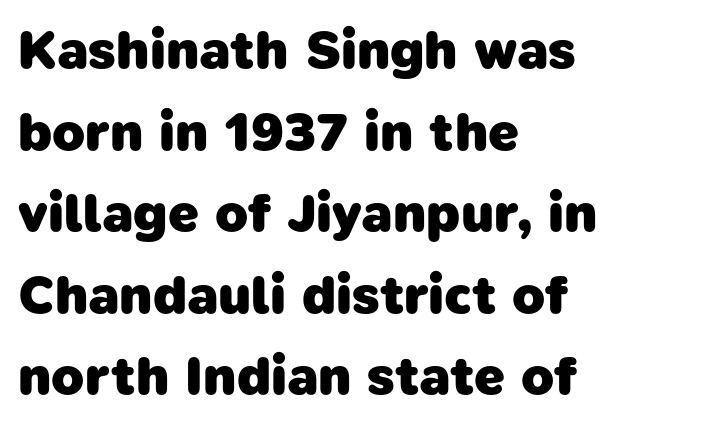
Q: Is the text bold? A: Yes.
Q: Is the typeface a serif or a sans-serif typeface? A: Sans-serif.
Q: Is the text underlined? A: No.
Q: How is the paragraph aligned? A: Left-aligned.
Q: Is the spacing between letters normal or unusually wide? A: Normal.
Q: Is the spacing between lines tight, normal or loose? A: Normal.
Q: Width (condensed, normal, or wide)? A: Normal.
Q: Stroke contrast? A: Low.
Q: x-height? A: Medium.
Q: Monospaced? A: No.
